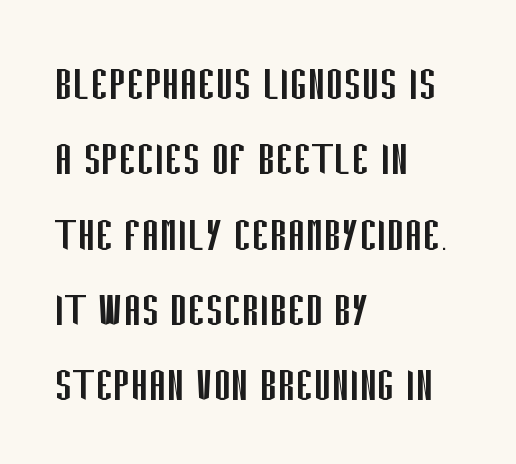
{"serif": "no", "italic": "no", "bold": "no", "weight": "regular", "width": "condensed", "stroke_contrast": "low", "x_height": "large", "monospaced": "no", "underline": "no", "align": "left", "line_spacing": "normal", "line_spacing_ratio": 1.42, "letter_spacing": "normal", "letter_spacing_em": 0.0, "glyph_px": 53}
